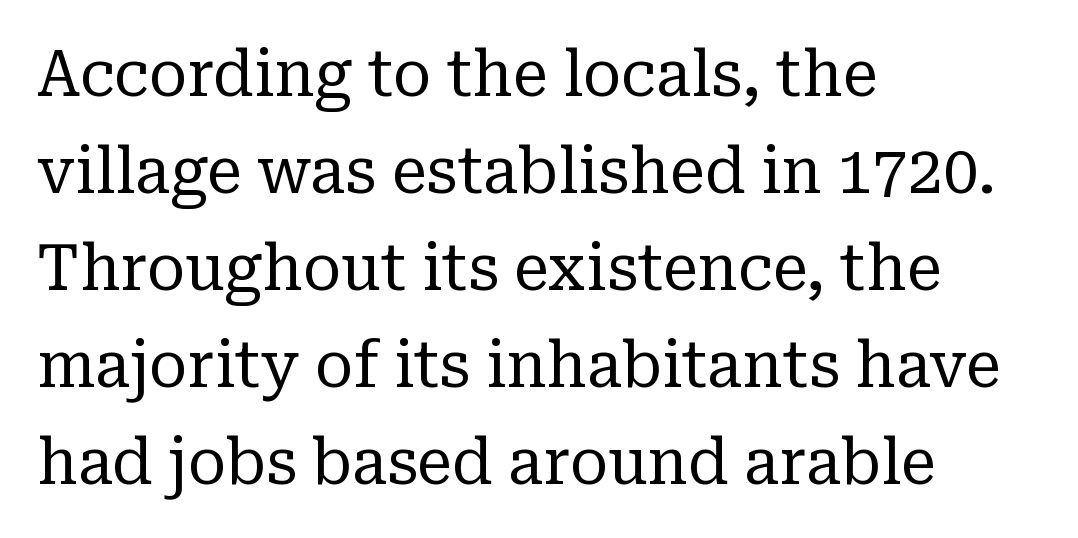
Q: Is the text bold? A: No.
Q: Is the text italic (slanted)? A: No, it is upright.
Q: Is the typeface a serif or a sans-serif typeface? A: Serif.
Q: Is the text underlined? A: No.
Q: How is the paragraph aligned? A: Left-aligned.
Q: Is the spacing between letters normal or unusually wide? A: Normal.
Q: Is the spacing between lines tight, normal or loose? A: Normal.
Q: Width (condensed, normal, or wide)? A: Normal.
Q: Stroke contrast? A: Low.
Q: x-height? A: Medium.
Q: Monospaced? A: No.
